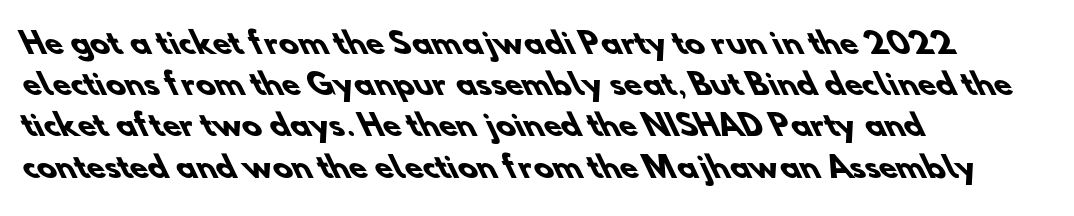
{"serif": "no", "bold": "yes", "weight": "heavy", "width": "normal", "stroke_contrast": "low", "x_height": "small", "monospaced": "no", "underline": "no", "align": "left", "line_spacing": "normal", "line_spacing_ratio": 1.42, "letter_spacing": "normal", "letter_spacing_em": 0.0, "glyph_px": 29}
